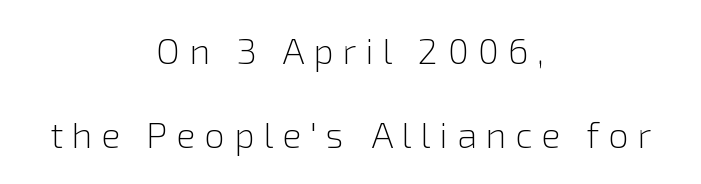
Q: Is the text bold? A: No.
Q: Is the text italic (slanted)? A: No, it is upright.
Q: Is the typeface a serif or a sans-serif typeface? A: Sans-serif.
Q: Is the text underlined? A: No.
Q: How is the paragraph aligned? A: Centered.
Q: Is the spacing between letters normal or unusually wide? A: Unusually wide.
Q: Is the spacing between lines tight, normal or loose? A: Loose.
Q: Width (condensed, normal, or wide)? A: Normal.
Q: Stroke contrast? A: Low.
Q: x-height? A: Medium.
Q: Monospaced? A: No.
